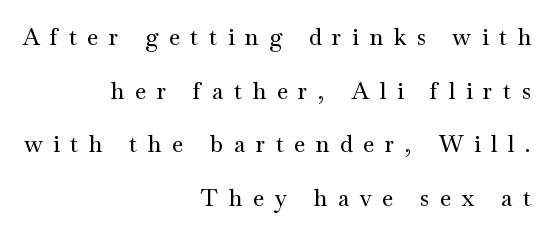
Q: Is the text italic (slanted)? A: No, it is upright.
Q: Is the text underlined? A: No.
Q: How is the paragraph aligned? A: Right-aligned.
Q: Is the spacing between letters normal or unusually wide? A: Unusually wide.
Q: Is the spacing between lines tight, normal or loose? A: Loose.
